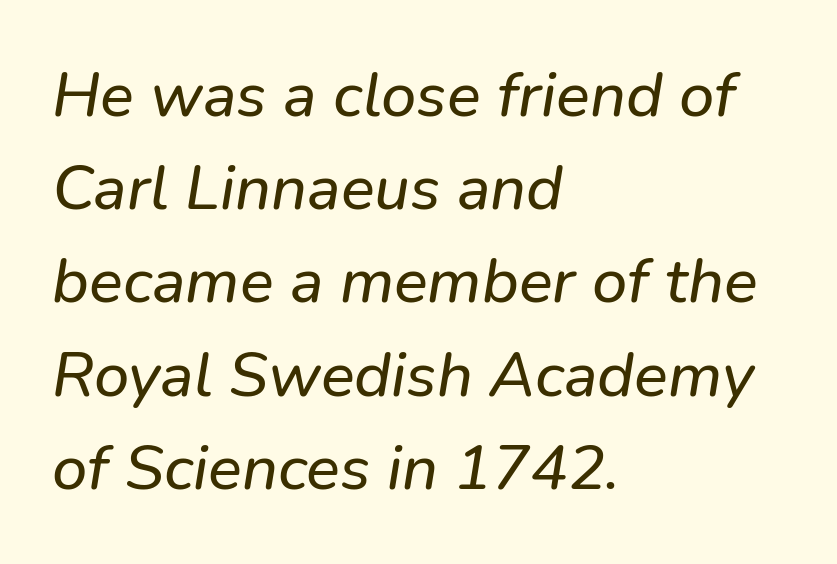
Each letter keeps its own natural width here, so spacing adapts to shape. How are the letters spaced? Ordinarily, with no added tracking. There's an unmistakable incline to the writing here. Does the leading feel generous? No, just average. The glyphs are unaccompanied by any horizontal stroke below them. Every row of glyphs begins at an identical x-position on the left.
